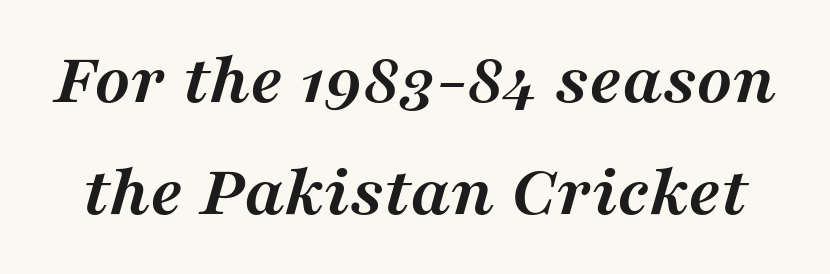
Q: Is the text bold? A: Yes.
Q: Is the text italic (slanted)? A: Yes, it leans right by about 16 degrees.
Q: Is the typeface a serif or a sans-serif typeface? A: Serif.
Q: Is the text underlined? A: No.
Q: Is the spacing between letters normal or unusually wide? A: Normal.
Q: Is the spacing between lines tight, normal or loose? A: Normal.
Q: Width (condensed, normal, or wide)? A: Normal.
Q: Stroke contrast? A: Medium.
Q: x-height? A: Medium.
Q: Monospaced? A: No.
